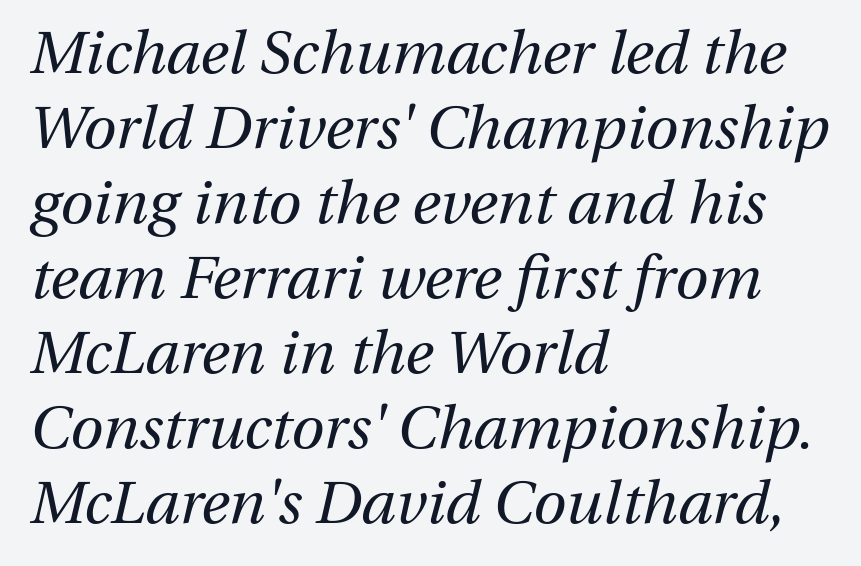
Q: Is the text bold? A: No.
Q: Is the text italic (slanted)? A: Yes, it leans right by about 13 degrees.
Q: Is the text underlined? A: No.
Q: How is the paragraph aligned? A: Left-aligned.
Q: Is the spacing between letters normal or unusually wide? A: Normal.
Q: Is the spacing between lines tight, normal or loose? A: Normal.
Q: Width (condensed, normal, or wide)? A: Normal.
Q: Stroke contrast? A: Medium.
Q: x-height? A: Medium.
Q: Monospaced? A: No.
